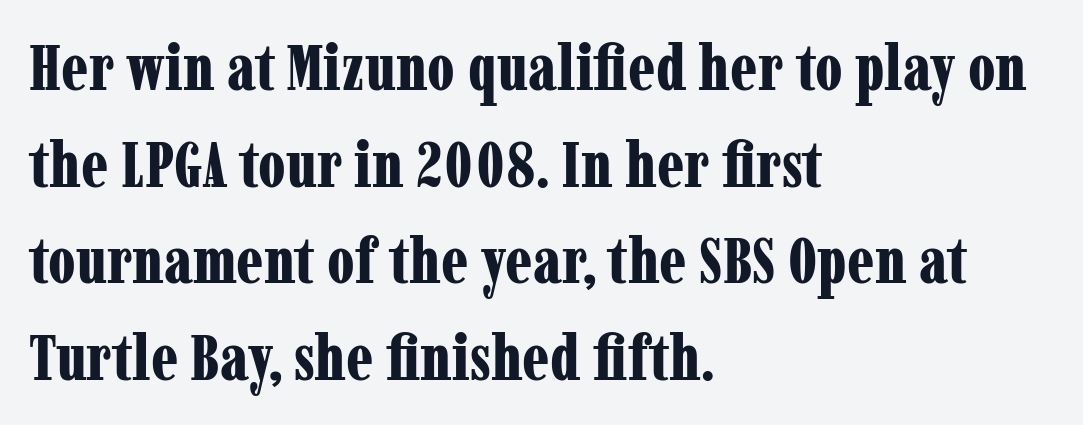
Q: Is the text bold? A: Yes.
Q: Is the text italic (slanted)? A: No, it is upright.
Q: Is the typeface a serif or a sans-serif typeface? A: Serif.
Q: Is the text underlined? A: No.
Q: How is the paragraph aligned? A: Left-aligned.
Q: Is the spacing between letters normal or unusually wide? A: Normal.
Q: Is the spacing between lines tight, normal or loose? A: Normal.
Q: Width (condensed, normal, or wide)? A: Condensed.
Q: Stroke contrast? A: Low.
Q: x-height? A: Medium.
Q: Monospaced? A: No.
